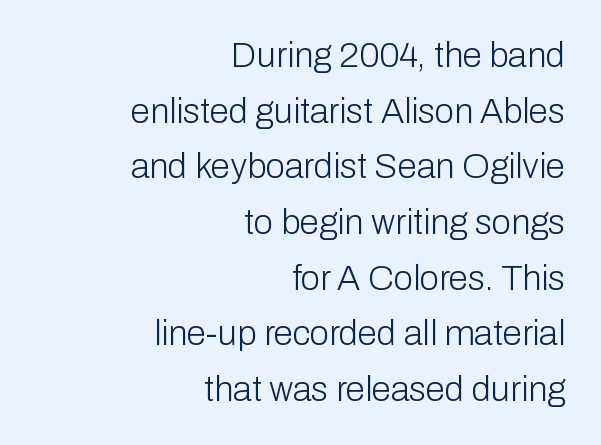
The image shows 35 px light sans-serif type, upright; set right-aligned, normal line spacing (1.59x), normal letter spacing, not underlined; low stroke contrast and a medium x-height.
